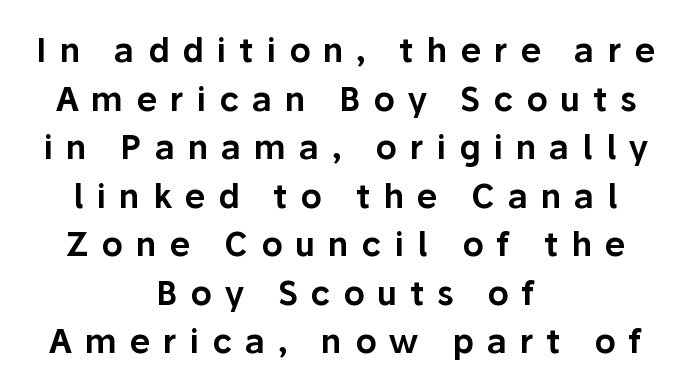
Q: Is the text italic (slanted)? A: No, it is upright.
Q: Is the typeface a serif or a sans-serif typeface? A: Sans-serif.
Q: Is the text underlined? A: No.
Q: How is the paragraph aligned? A: Centered.
Q: Is the spacing between letters normal or unusually wide? A: Unusually wide.
Q: Is the spacing between lines tight, normal or loose? A: Normal.
Q: Width (condensed, normal, or wide)? A: Normal.
Q: Stroke contrast? A: Low.
Q: x-height? A: Medium.
Q: Monospaced? A: No.
